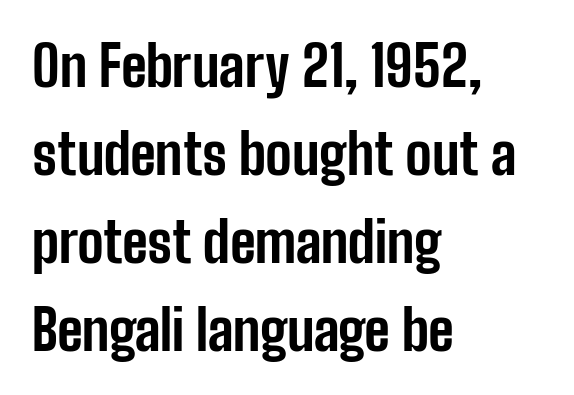
Q: Is the text bold? A: Yes.
Q: Is the text italic (slanted)? A: No, it is upright.
Q: Is the typeface a serif or a sans-serif typeface? A: Sans-serif.
Q: Is the text underlined? A: No.
Q: How is the paragraph aligned? A: Left-aligned.
Q: Is the spacing between letters normal or unusually wide? A: Normal.
Q: Is the spacing between lines tight, normal or loose? A: Normal.
Q: Width (condensed, normal, or wide)? A: Condensed.
Q: Stroke contrast? A: Low.
Q: x-height? A: Medium.
Q: Monospaced? A: No.
